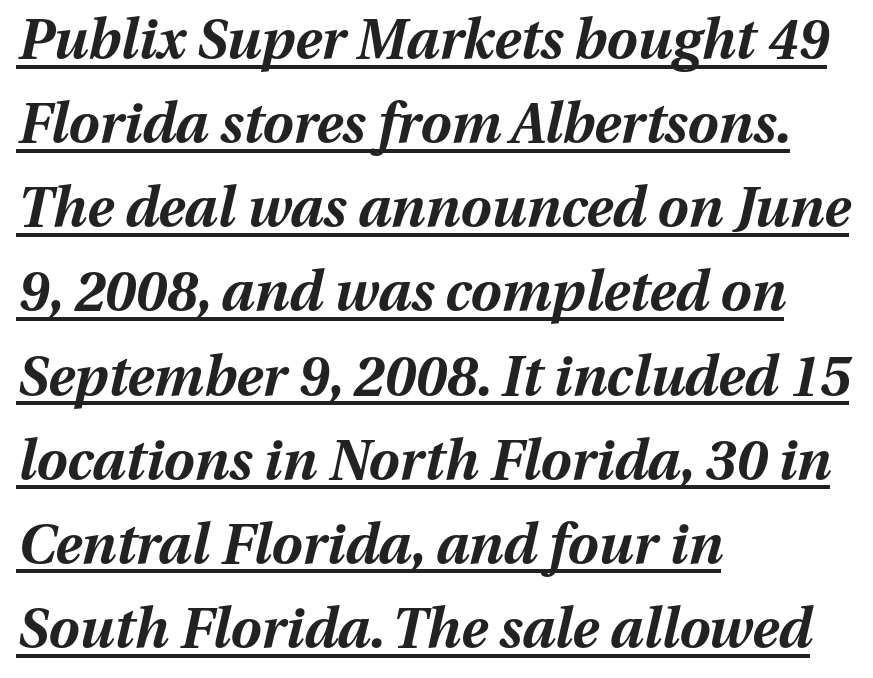
{"italic": "yes", "lean": "right", "slant_degrees": 13, "bold": "yes", "weight": "bold", "width": "normal", "stroke_contrast": "medium", "x_height": "medium", "monospaced": "no", "underline": "yes", "align": "left", "line_spacing": "normal", "line_spacing_ratio": 1.53, "letter_spacing": "normal", "letter_spacing_em": 0.0, "glyph_px": 55}
